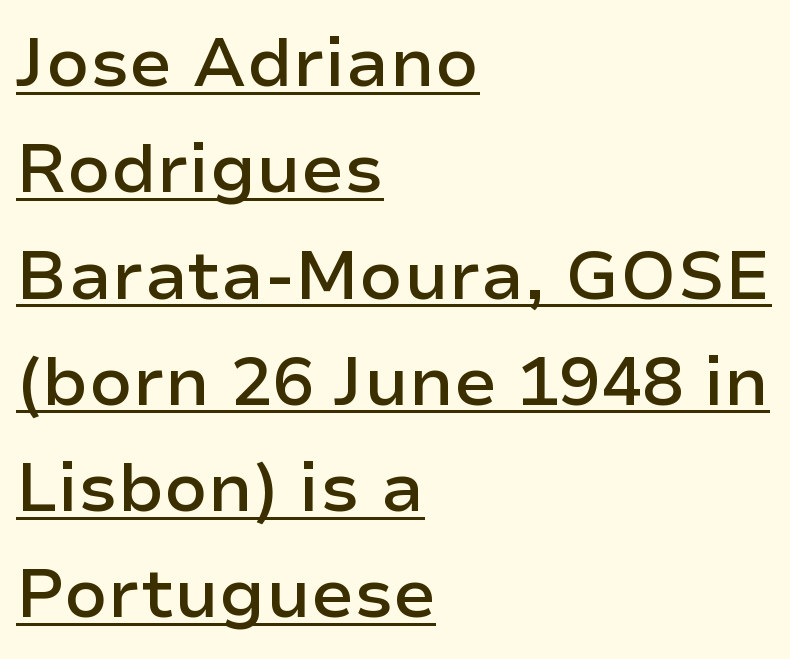
The lettering holds an erect, upright posture throughout. Notice how the passage keeps a crisp vertical edge on the left only. The rendering shows plain stroke endings on the letterforms — a sans-serif design. The rendered words wear a rule along their underside. Letter spacing: default. These lines are rendered in a variable-pitch font.
